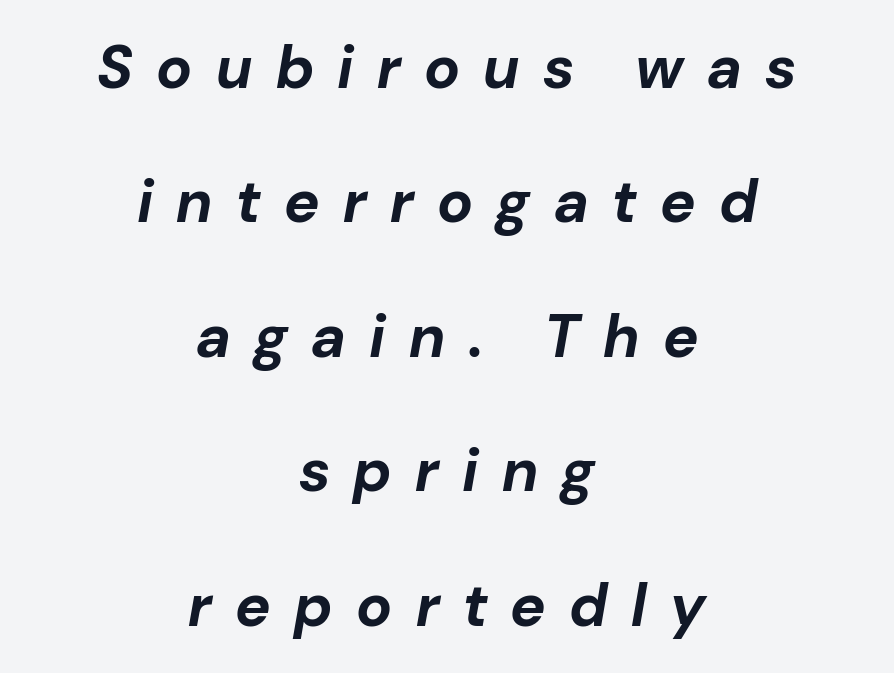
The image shows 60 px bold type, italic (leaning right); set centered, loose line spacing (2.24x), unusually wide letter spacing (+0.39 em), not underlined; low stroke contrast and a medium x-height.
